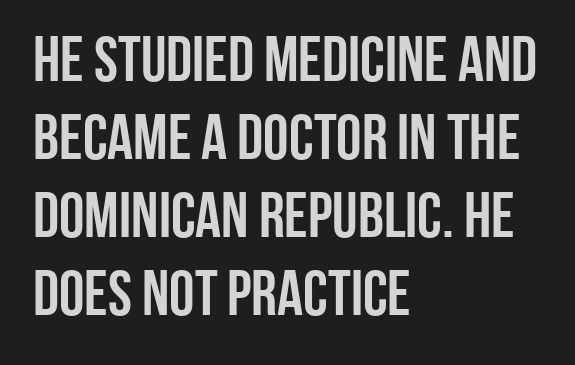
The image shows 64 px condensed sans-serif type, upright; set left-aligned, line spacing 1.22x, normal letter spacing, not underlined; low stroke contrast and a large x-height.
